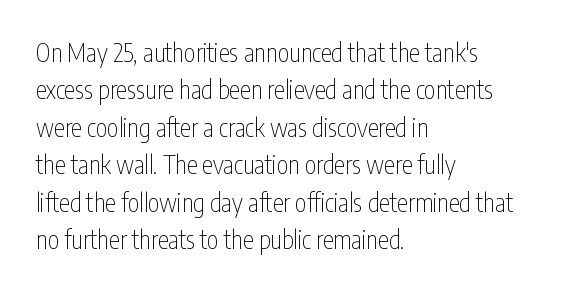
The image shows 25 px text type, upright; set left-aligned, normal line spacing (1.5x), normal letter spacing, not underlined.
